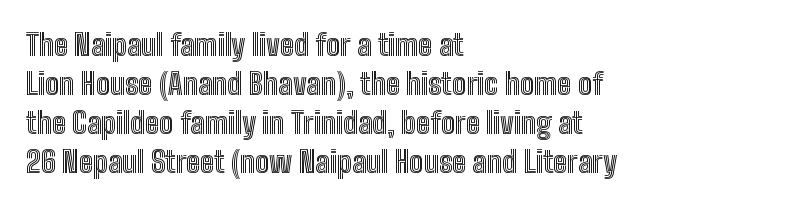
{"italic": "no", "width": "condensed", "x_height": "medium", "monospaced": "no", "underline": "no", "align": "left", "line_spacing": "normal", "line_spacing_ratio": 1.3, "letter_spacing": "normal", "letter_spacing_em": 0.0, "glyph_px": 30}
